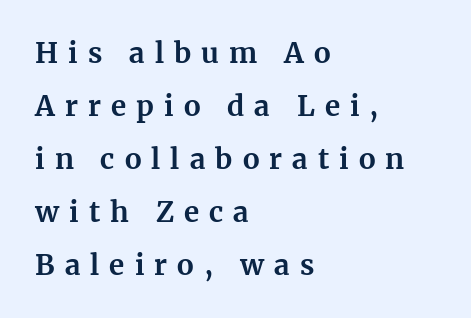
{"serif": "yes", "italic": "no", "bold": "yes", "weight": "bold", "width": "normal", "stroke_contrast": "medium", "x_height": "medium", "monospaced": "no", "underline": "no", "align": "left", "line_spacing_ratio": 1.89, "letter_spacing": "wide", "letter_spacing_em": 0.36, "glyph_px": 28}
